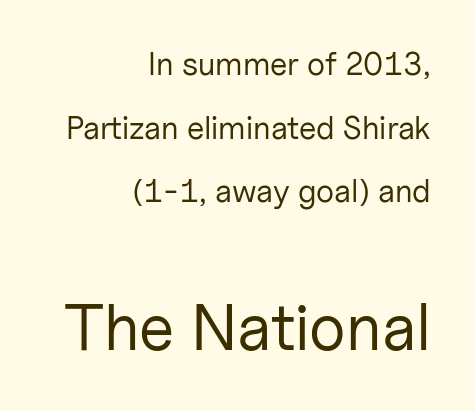
Q: Is the text bold? A: No.
Q: Is the text italic (slanted)? A: No, it is upright.
Q: Is the typeface a serif or a sans-serif typeface? A: Sans-serif.
Q: Is the text underlined? A: No.
Q: How is the paragraph aligned? A: Right-aligned.
Q: Is the spacing between letters normal or unusually wide? A: Normal.
Q: Is the spacing between lines tight, normal or loose? A: Loose.
Q: Which block of text is set in a larger size, the first (top) or the second (bottom)? A: The second (bottom) one.
Q: Width (condensed, normal, or wide)? A: Normal.
Q: Stroke contrast? A: Low.
Q: x-height? A: Medium.
Q: Monospaced? A: No.
